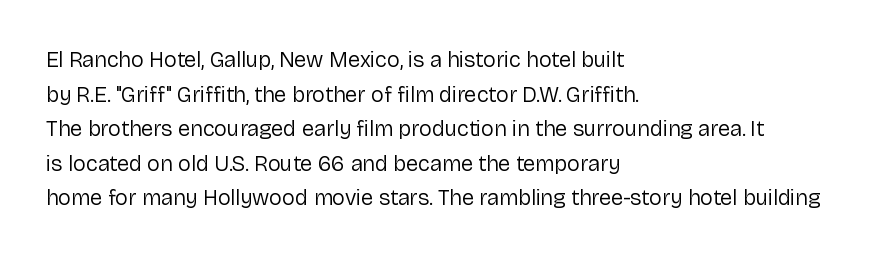
Q: Is the text bold? A: No.
Q: Is the text italic (slanted)? A: No, it is upright.
Q: Is the text underlined? A: No.
Q: How is the paragraph aligned? A: Left-aligned.
Q: Is the spacing between letters normal or unusually wide? A: Normal.
Q: Is the spacing between lines tight, normal or loose? A: Normal.
